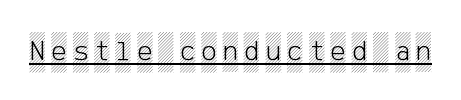
Q: Is the text italic (slanted)? A: No, it is upright.
Q: Is the text underlined? A: Yes.
Q: Is the spacing between letters normal or unusually wide? A: Unusually wide.
Q: Width (condensed, normal, or wide)? A: Condensed.
Q: x-height? A: Large.
